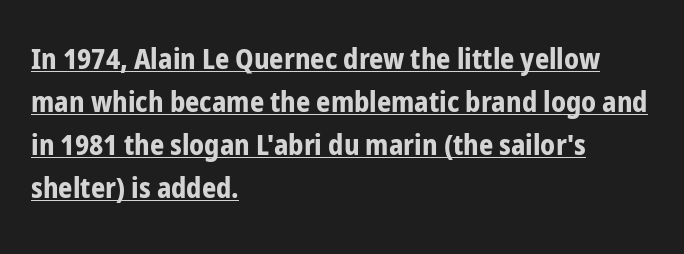
{"serif": "no", "italic": "no", "bold": "yes", "weight": "bold", "width": "condensed", "stroke_contrast": "low", "x_height": "medium", "monospaced": "no", "underline": "yes", "align": "left", "line_spacing": "normal", "line_spacing_ratio": 1.53, "letter_spacing": "normal", "letter_spacing_em": 0.0, "glyph_px": 28}
